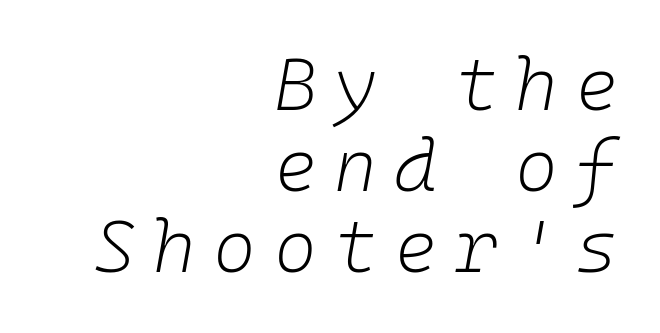
Q: Is the text bold? A: No.
Q: Is the text italic (slanted)? A: Yes, it leans right by about 10 degrees.
Q: Is the text underlined? A: No.
Q: How is the paragraph aligned? A: Right-aligned.
Q: Is the spacing between letters normal or unusually wide? A: Unusually wide.
Q: Is the spacing between lines tight, normal or loose? A: Tight.
Q: Width (condensed, normal, or wide)? A: Normal.
Q: Stroke contrast? A: Low.
Q: x-height? A: Medium.
Q: Monospaced? A: Yes.
